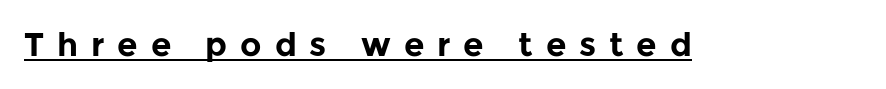
Q: Is the text bold? A: Yes.
Q: Is the text italic (slanted)? A: No, it is upright.
Q: Is the typeface a serif or a sans-serif typeface? A: Sans-serif.
Q: Is the text underlined? A: Yes.
Q: Is the spacing between letters normal or unusually wide? A: Unusually wide.
Q: Width (condensed, normal, or wide)? A: Normal.
Q: Stroke contrast? A: Low.
Q: x-height? A: Medium.
Q: Monospaced? A: No.
